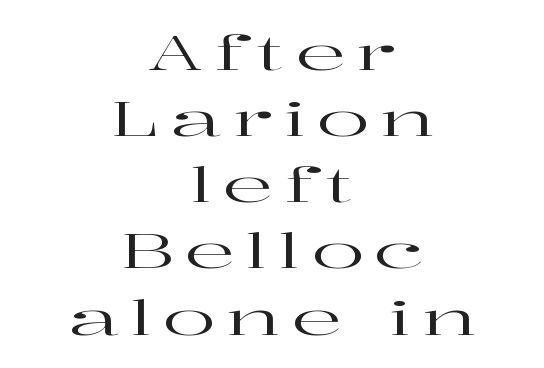
The font's upright variant was chosen for this text. These lines are rendered in a variable-pitch font. Type without underlining. This sample keeps an unexceptional amount of space between lines. The tracking reads as deliberately expanded to a designer's eye. Regarding serifs, this sample has them.
